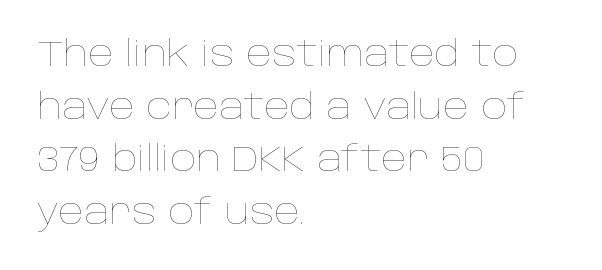
The image shows 36 px thin type, upright; set left-aligned, normal line spacing (1.46x), normal letter spacing, not underlined; low stroke contrast and a large x-height.
